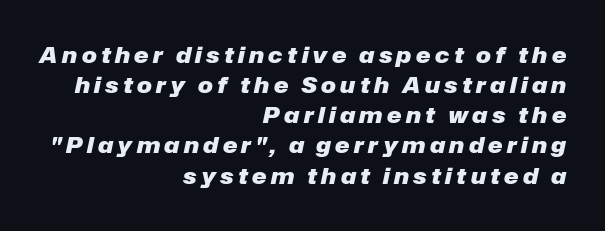
Honestly, the row spacing looks completely unremarkable. Is the type bold? Yes — the strokes are clearly thick and heavy. Italic? Definitely — the glyphs are oblique. Honestly, the letter spacing is so wide it's the main thing you notice. Check under the words: just untouched page. The passage is arranged like a letterhead date or caption credit — flush right.
